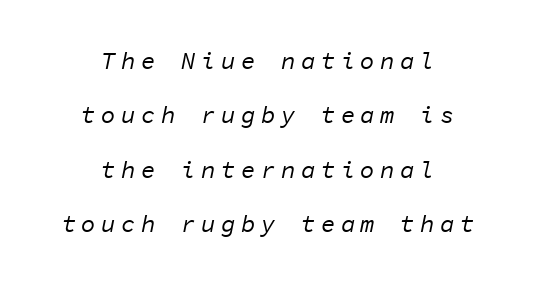
{"italic": "yes", "lean": "right", "slant_degrees": 11, "bold": "no", "underline": "no", "align": "center", "line_spacing": "loose", "line_spacing_ratio": 2.27, "letter_spacing": "wide", "letter_spacing_em": 0.23, "glyph_px": 24}
